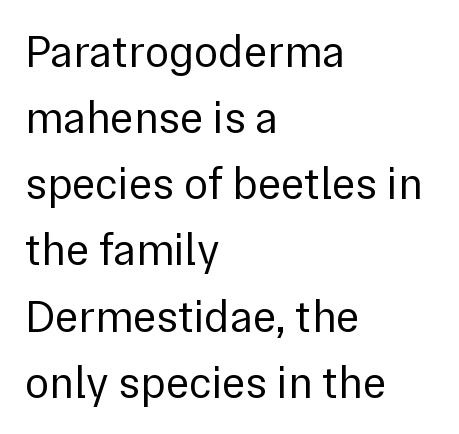
{"serif": "no", "italic": "no", "bold": "no", "weight": "regular", "width": "normal", "x_height": "medium", "monospaced": "no", "underline": "no", "align": "left", "line_spacing": "normal", "line_spacing_ratio": 1.47, "letter_spacing": "normal", "letter_spacing_em": 0.0, "glyph_px": 45}
